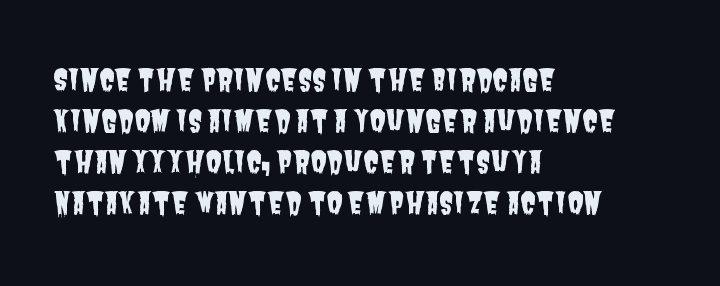
The image shows 29 px condensed sans-serif type; set left-aligned, normal line spacing (1.41x), normal letter spacing, not underlined; low stroke contrast and a large x-height.
